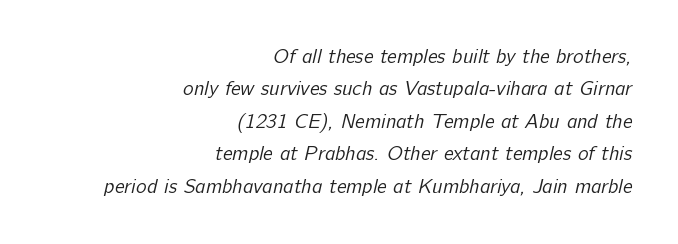
Q: Is the text bold? A: No.
Q: Is the text underlined? A: No.
Q: How is the paragraph aligned? A: Right-aligned.
Q: Is the spacing between letters normal or unusually wide? A: Normal.
Q: Is the spacing between lines tight, normal or loose? A: Normal.
